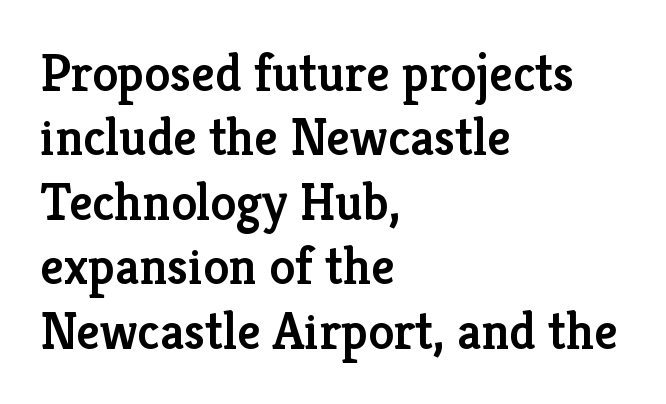
Q: Is the text bold? A: Semi-bold.
Q: Is the text italic (slanted)? A: No, it is upright.
Q: Is the typeface a serif or a sans-serif typeface? A: Serif.
Q: Is the text underlined? A: No.
Q: How is the paragraph aligned? A: Left-aligned.
Q: Is the spacing between letters normal or unusually wide? A: Normal.
Q: Width (condensed, normal, or wide)? A: Normal.
Q: Stroke contrast? A: Low.
Q: x-height? A: Medium.
Q: Monospaced? A: No.
